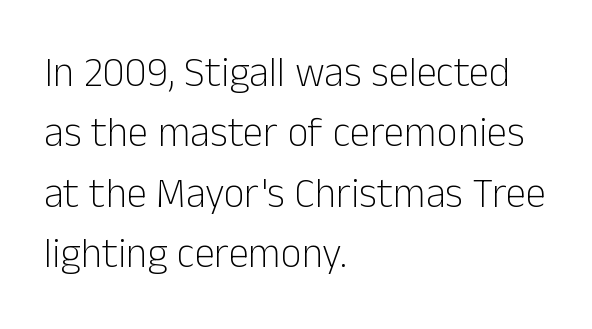
The zone under the glyphs is completely vacant. Serifs: no, the terminals of the letterforms are clean. The lettering stays uniformly vertical, giving the passage a roman look. Teacher's note: observe the even left margin — that is flush-left alignment.
